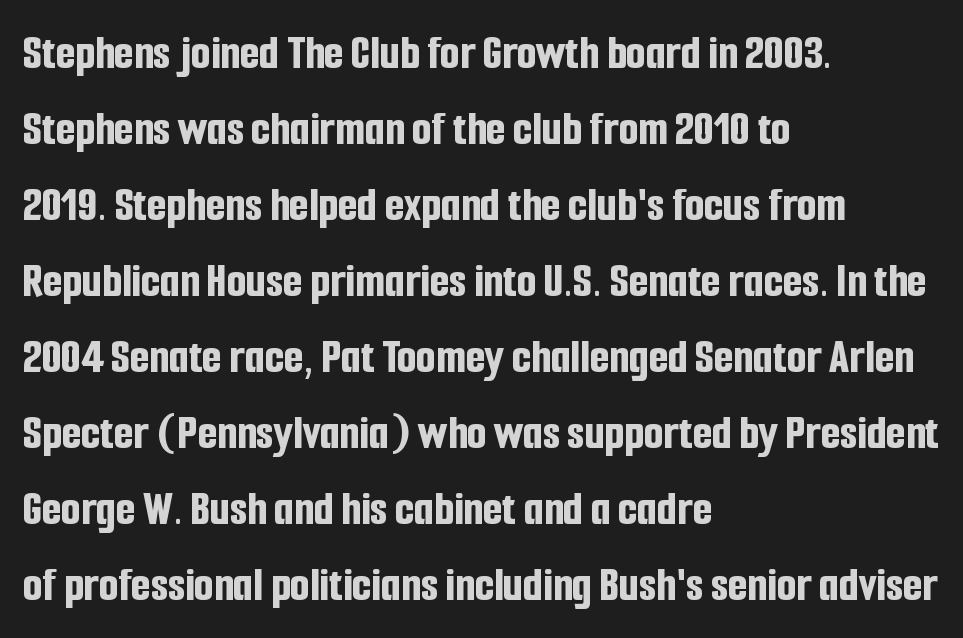
Q: Is the text bold? A: Yes.
Q: Is the text italic (slanted)? A: No, it is upright.
Q: Is the typeface a serif or a sans-serif typeface? A: Sans-serif.
Q: Is the text underlined? A: No.
Q: How is the paragraph aligned? A: Left-aligned.
Q: Is the spacing between letters normal or unusually wide? A: Normal.
Q: Is the spacing between lines tight, normal or loose? A: Normal.
Q: Width (condensed, normal, or wide)? A: Condensed.
Q: Stroke contrast? A: Low.
Q: x-height? A: Medium.
Q: Monospaced? A: No.
